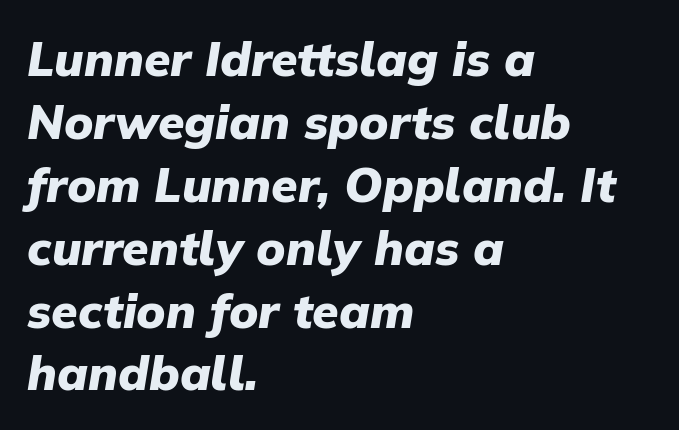
{"italic": "yes", "lean": "right", "slant_degrees": 9, "bold": "yes", "weight": "heavy", "width": "normal", "stroke_contrast": "low", "x_height": "medium", "monospaced": "no", "underline": "no", "align": "left", "line_spacing": "normal", "line_spacing_ratio": 1.31, "letter_spacing": "normal", "letter_spacing_em": 0.0, "glyph_px": 48}
